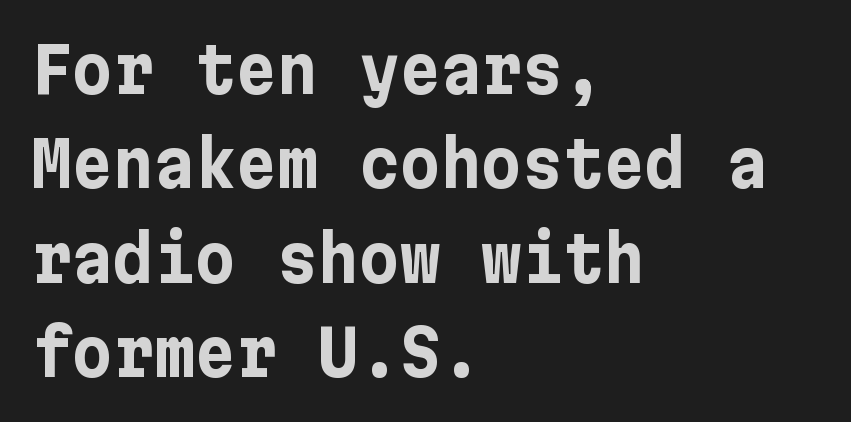
The image shows 63 px bold sans-serif type, upright; set left-aligned, normal line spacing (1.5x), normal letter spacing, not underlined; low stroke contrast and a medium x-height.
